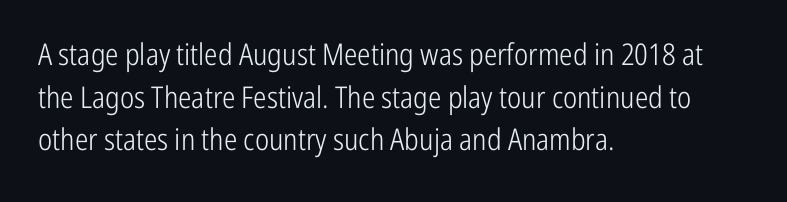
{"serif": "no", "italic": "no", "bold": "no", "weight": "light", "width": "condensed", "stroke_contrast": "low", "x_height": "medium", "monospaced": "no", "underline": "no", "align": "left", "line_spacing": "normal", "line_spacing_ratio": 1.42, "letter_spacing": "normal", "letter_spacing_em": 0.0, "glyph_px": 30}
